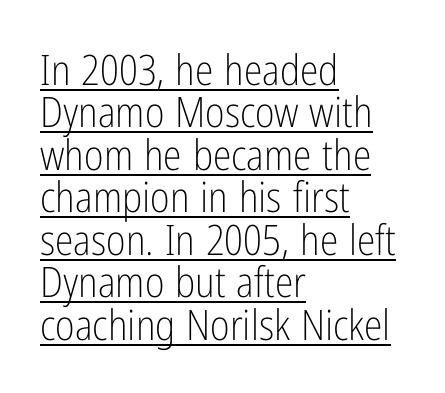
The image shows 42 px light, condensed sans-serif type, upright; set left-aligned, tight line spacing (1.01x), normal letter spacing, underlined; low stroke contrast and a medium x-height.
